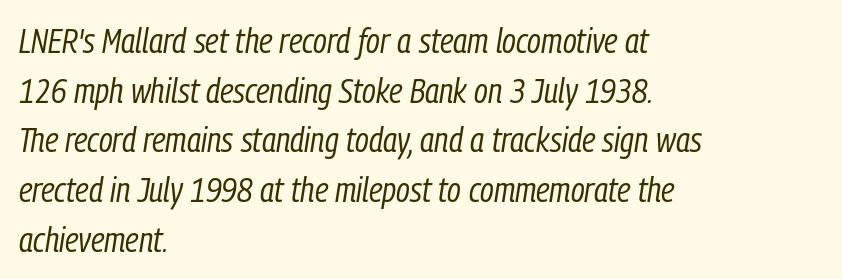
Q: Is the text bold? A: No.
Q: Is the text italic (slanted)? A: Yes, it leans right by about 9 degrees.
Q: Is the text underlined? A: No.
Q: How is the paragraph aligned? A: Left-aligned.
Q: Is the spacing between letters normal or unusually wide? A: Normal.
Q: Is the spacing between lines tight, normal or loose? A: Normal.
Q: Width (condensed, normal, or wide)? A: Condensed.
Q: Stroke contrast? A: Low.
Q: x-height? A: Medium.
Q: Monospaced? A: No.
